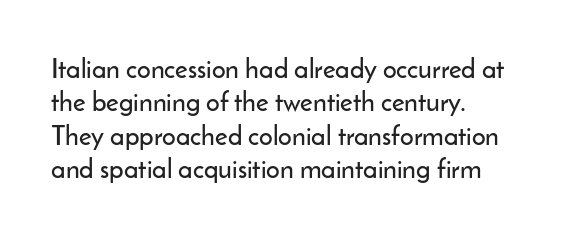
Q: Is the text italic (slanted)? A: No, it is upright.
Q: Is the text underlined? A: No.
Q: Is the spacing between letters normal or unusually wide? A: Normal.
